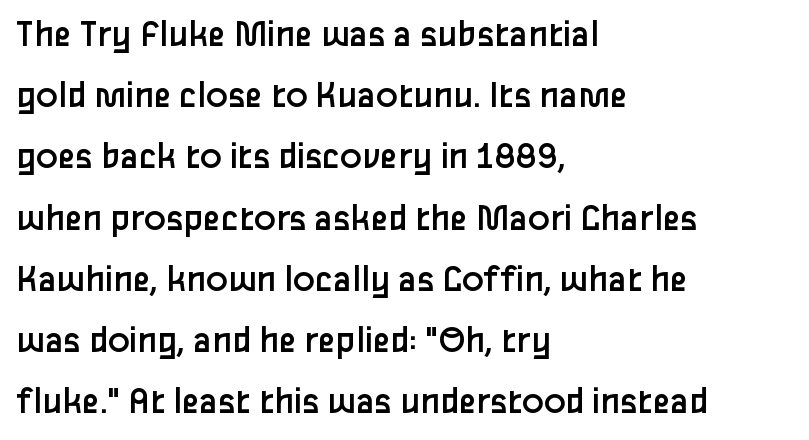
{"serif": "no", "italic": "no", "bold": "no", "weight": "regular", "width": "normal", "stroke_contrast": "low", "x_height": "medium", "monospaced": "no", "underline": "no", "align": "left", "line_spacing": "normal", "line_spacing_ratio": 1.53, "letter_spacing": "normal", "letter_spacing_em": 0.0, "glyph_px": 40}
